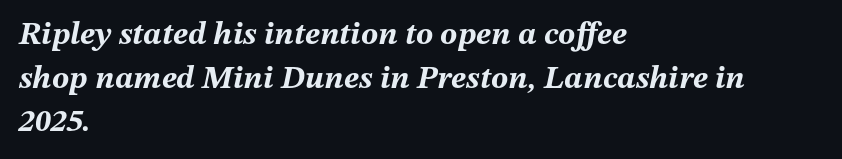
{"italic": "yes", "lean": "right", "slant_degrees": 12, "bold": "yes", "weight": "bold", "width": "normal", "stroke_contrast": "medium", "x_height": "medium", "monospaced": "no", "underline": "no", "align": "left", "line_spacing": "normal", "line_spacing_ratio": 1.36, "letter_spacing": "normal", "letter_spacing_em": 0.0, "glyph_px": 32}
